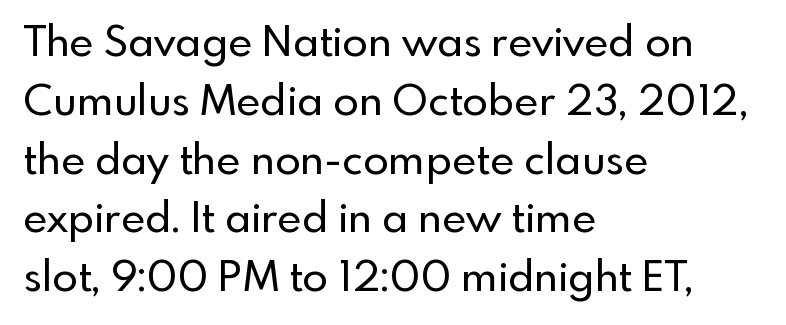
{"serif": "no", "italic": "no", "width": "normal", "x_height": "small", "monospaced": "no", "underline": "no", "align": "left", "line_spacing": "normal", "line_spacing_ratio": 1.4, "letter_spacing": "normal", "letter_spacing_em": 0.0, "glyph_px": 42}
